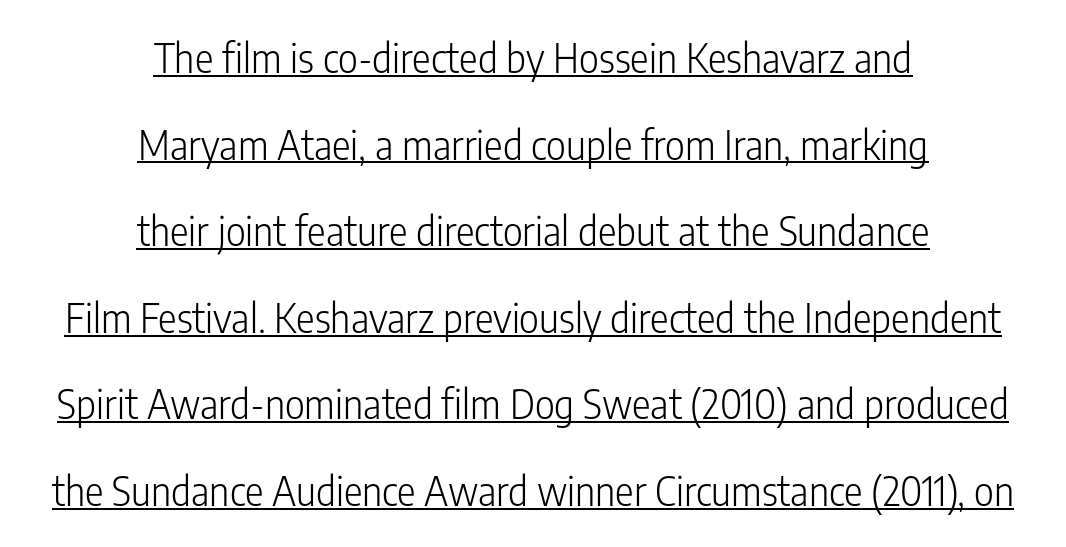
{"serif": "no", "italic": "no", "bold": "no", "weight": "light", "width": "condensed", "stroke_contrast": "low", "x_height": "medium", "monospaced": "no", "underline": "yes", "align": "center", "line_spacing": "loose", "line_spacing_ratio": 2.22, "letter_spacing": "normal", "letter_spacing_em": 0.0, "glyph_px": 39}
